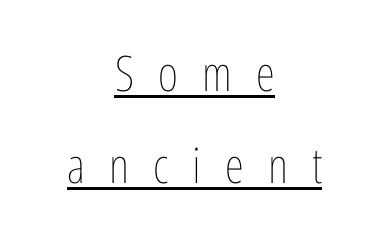
{"italic": "no", "bold": "no", "weight": "thin", "width": "condensed", "stroke_contrast": "low", "x_height": "medium", "monospaced": "no", "underline": "yes", "align": "center", "line_spacing_ratio": 1.88, "letter_spacing": "wide", "letter_spacing_em": 0.49, "glyph_px": 49}
